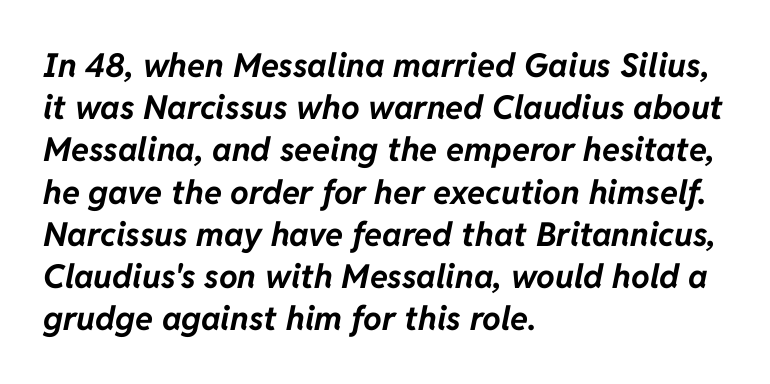
Descenders hang freely into open space. Stroke thickness is high; the sample reads as a true bold. The passage shown is typed in a proportional face where columns would drift. Does the lettering tilt? It does — this is italic. Default kerning and tracking; the words read as compact shapes.
